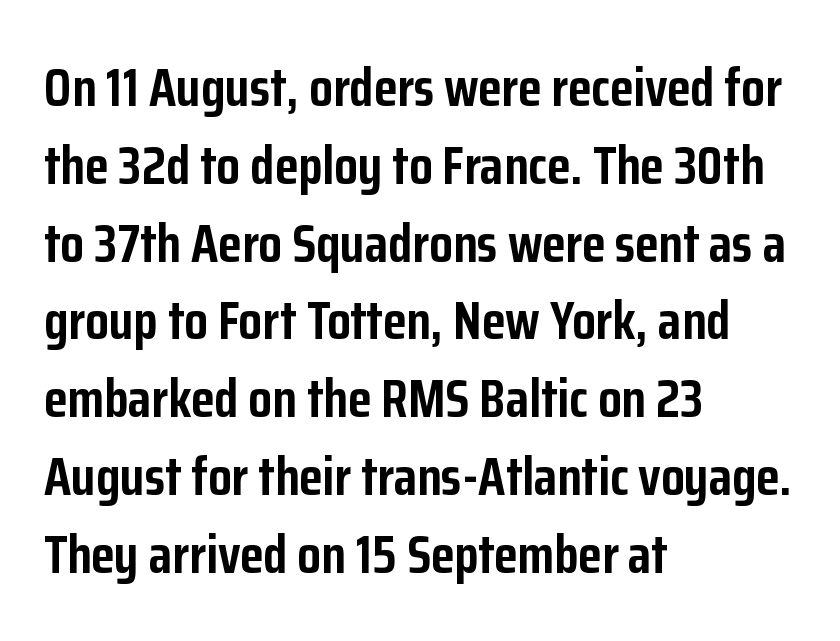
Q: Is the text bold? A: Yes.
Q: Is the text italic (slanted)? A: No, it is upright.
Q: Is the typeface a serif or a sans-serif typeface? A: Sans-serif.
Q: Is the text underlined? A: No.
Q: How is the paragraph aligned? A: Left-aligned.
Q: Is the spacing between letters normal or unusually wide? A: Normal.
Q: Is the spacing between lines tight, normal or loose? A: Normal.
Q: Width (condensed, normal, or wide)? A: Condensed.
Q: Stroke contrast? A: Low.
Q: x-height? A: Medium.
Q: Monospaced? A: No.
